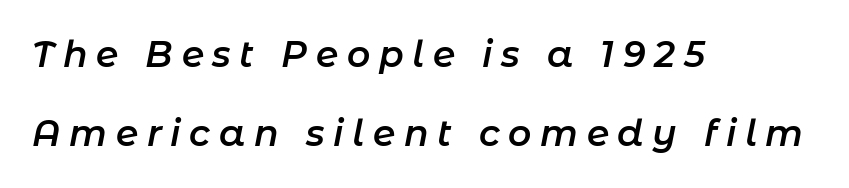
The image shows 36 px semibold type, italic (leaning right); set left-aligned, loose line spacing (2.19x), unusually wide letter spacing (+0.24 em), not underlined; low stroke contrast and a medium x-height.
